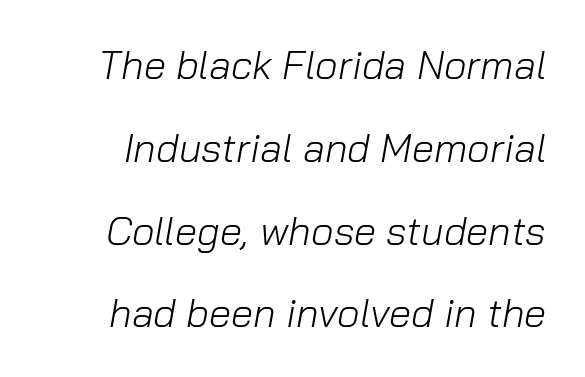
The image shows 40 px light type, italic (leaning right); set loose line spacing (2.07x), normal letter spacing, not underlined; low stroke contrast and a medium x-height.
